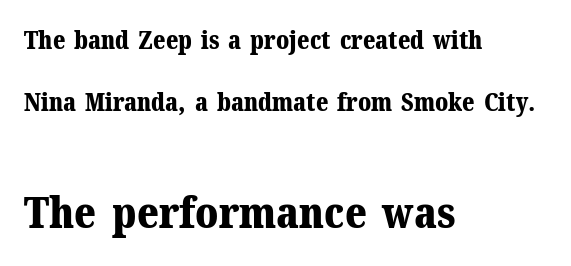
{"serif": "yes", "italic": "no", "bold": "yes", "weight": "bold", "width": "normal", "stroke_contrast": "medium", "x_height": "medium", "monospaced": "no", "underline": "no", "align": "left", "line_spacing": "loose", "line_spacing_ratio": 2.49, "letter_spacing": "normal", "letter_spacing_em": 0.0, "larger_block": "second", "size_ratio": 1.76, "glyph_px": 44}
